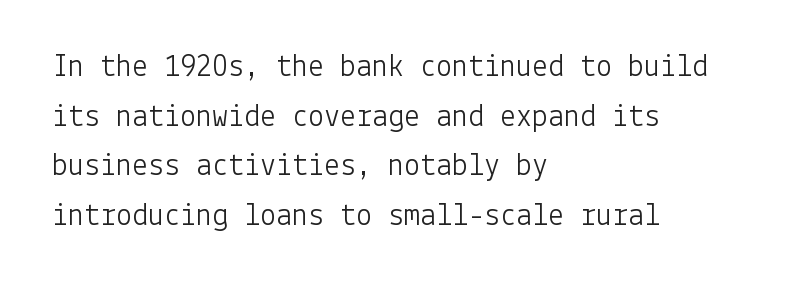
The image shows 32 px light sans-serif type, upright; set left-aligned, normal line spacing (1.55x), normal letter spacing, not underlined; low stroke contrast and a medium x-height.
